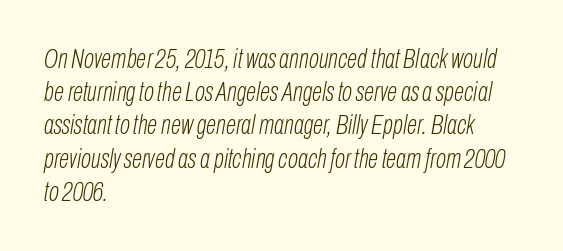
Q: Is the text bold? A: No.
Q: Is the text italic (slanted)? A: Yes, it leans right by about 10 degrees.
Q: Is the text underlined? A: No.
Q: How is the paragraph aligned? A: Left-aligned.
Q: Is the spacing between letters normal or unusually wide? A: Normal.
